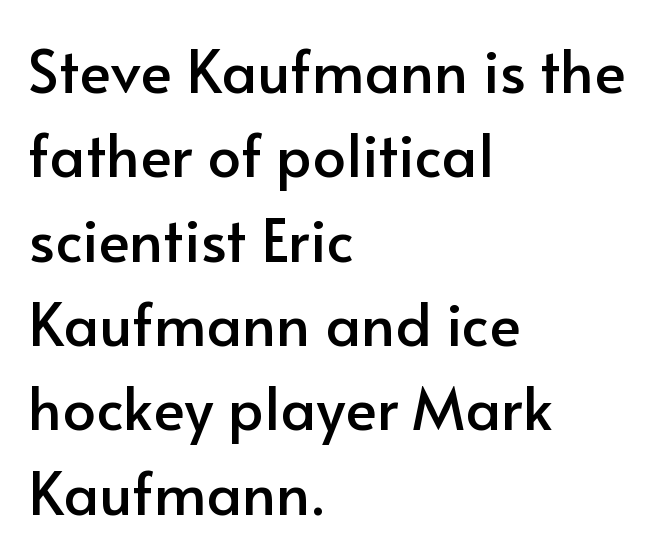
Q: Is the text italic (slanted)? A: No, it is upright.
Q: Is the typeface a serif or a sans-serif typeface? A: Sans-serif.
Q: Is the text underlined? A: No.
Q: How is the paragraph aligned? A: Left-aligned.
Q: Is the spacing between letters normal or unusually wide? A: Normal.
Q: Is the spacing between lines tight, normal or loose? A: Normal.
Q: Width (condensed, normal, or wide)? A: Normal.
Q: Stroke contrast? A: Low.
Q: x-height? A: Small.
Q: Monospaced? A: No.
